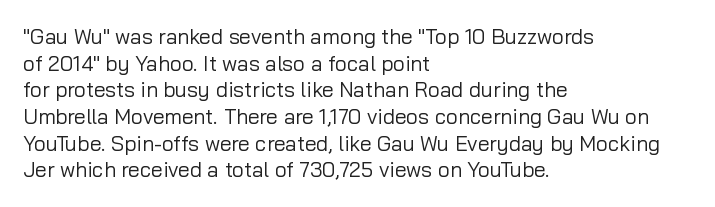
{"italic": "no", "bold": "no", "underline": "no", "align": "left", "line_spacing": "normal", "line_spacing_ratio": 1.27, "letter_spacing": "normal", "letter_spacing_em": 0.0, "glyph_px": 21}
